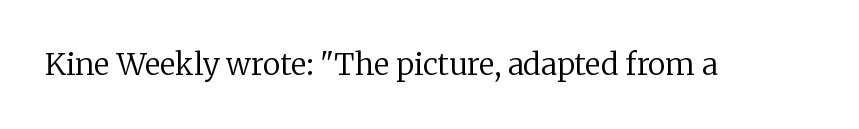
Ink coverage per letter is moderate at most. Clear beneath every line of the passage. Serifs: yes, visible at the terminals of the letterforms. The passage shown has conventional tracking throughout. Designer's note — italics off, roman on.
